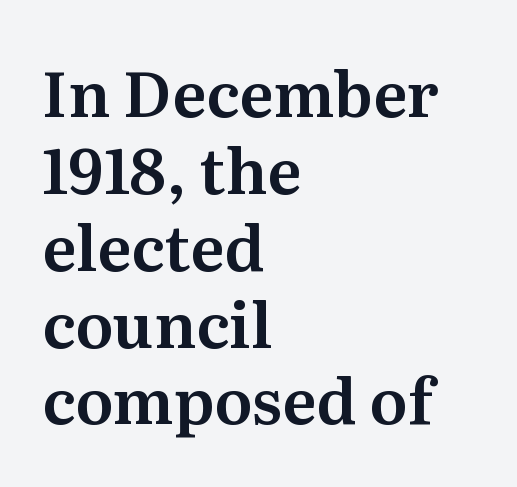
Q: Is the text italic (slanted)? A: No, it is upright.
Q: Is the typeface a serif or a sans-serif typeface? A: Serif.
Q: Is the text underlined? A: No.
Q: How is the paragraph aligned? A: Left-aligned.
Q: Is the spacing between letters normal or unusually wide? A: Normal.
Q: Width (condensed, normal, or wide)? A: Normal.
Q: Stroke contrast? A: Medium.
Q: x-height? A: Medium.
Q: Monospaced? A: No.
